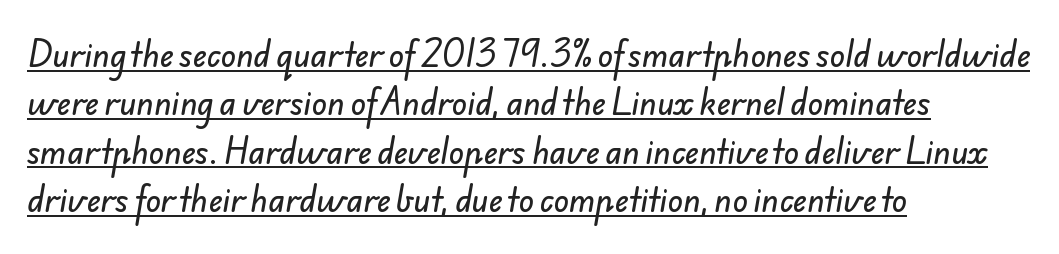
Q: Is the typeface a serif or a sans-serif typeface? A: Sans-serif.
Q: Is the text underlined? A: Yes.
Q: How is the paragraph aligned? A: Left-aligned.
Q: Is the spacing between letters normal or unusually wide? A: Normal.
Q: Is the spacing between lines tight, normal or loose? A: Normal.
Q: Width (condensed, normal, or wide)? A: Normal.
Q: Stroke contrast? A: Low.
Q: x-height? A: Small.
Q: Monospaced? A: No.
